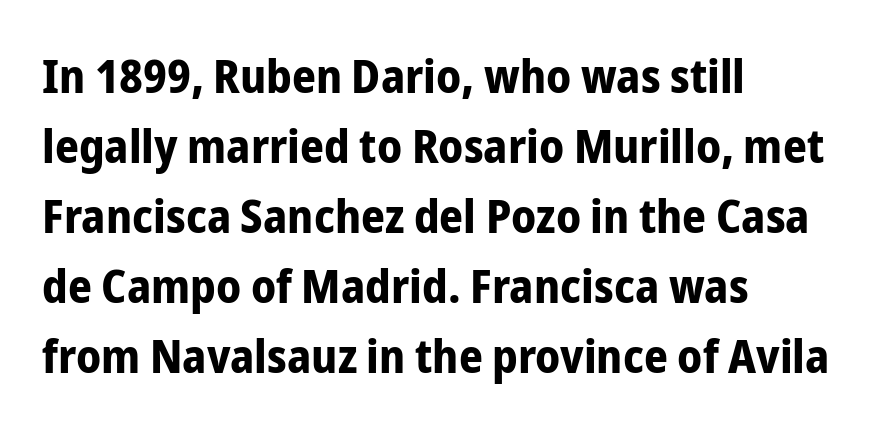
{"serif": "no", "italic": "no", "bold": "yes", "weight": "bold", "width": "condensed", "stroke_contrast": "low", "x_height": "medium", "monospaced": "no", "underline": "no", "align": "left", "line_spacing": "normal", "line_spacing_ratio": 1.49, "letter_spacing": "normal", "letter_spacing_em": 0.0, "glyph_px": 47}
